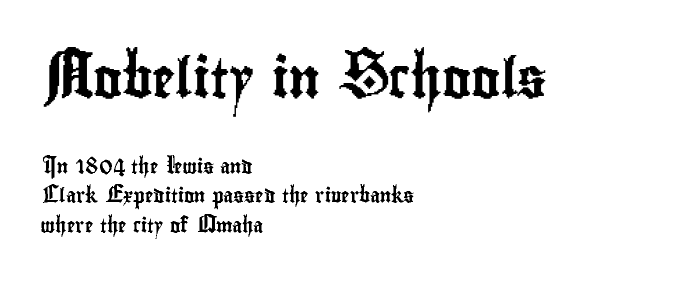
The image shows 39 px condensed sans-serif type, upright; set left-aligned, loose line spacing (2.08x), normal letter spacing, not underlined; the first (top) block is 2.79x larger; low stroke contrast and a small x-height.
